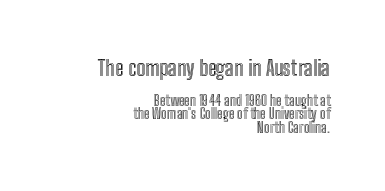
Beneath every word, the page is bare. Is the lower block the larger one? No — the upper block carries the bigger type. This is the regular roman posture of the typeface. If you measured baseline to baseline, you'd find a short distance. The compositor pushed each line to the right boundary. The rendering keeps characters at their native spacing.
